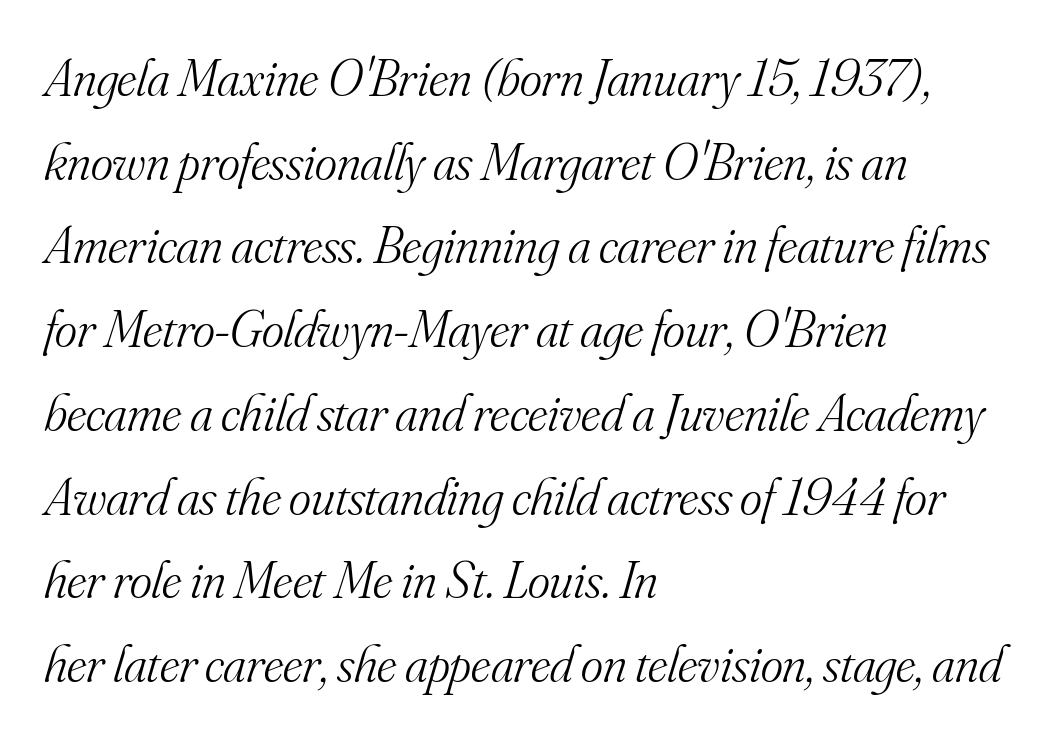
{"serif": "yes", "italic": "yes", "lean": "right", "slant_degrees": 16, "bold": "no", "weight": "light", "width": "normal", "stroke_contrast": "medium", "x_height": "small", "monospaced": "no", "underline": "no", "align": "left", "line_spacing": "normal", "line_spacing_ratio": 1.58, "letter_spacing": "normal", "letter_spacing_em": 0.0, "glyph_px": 53}
